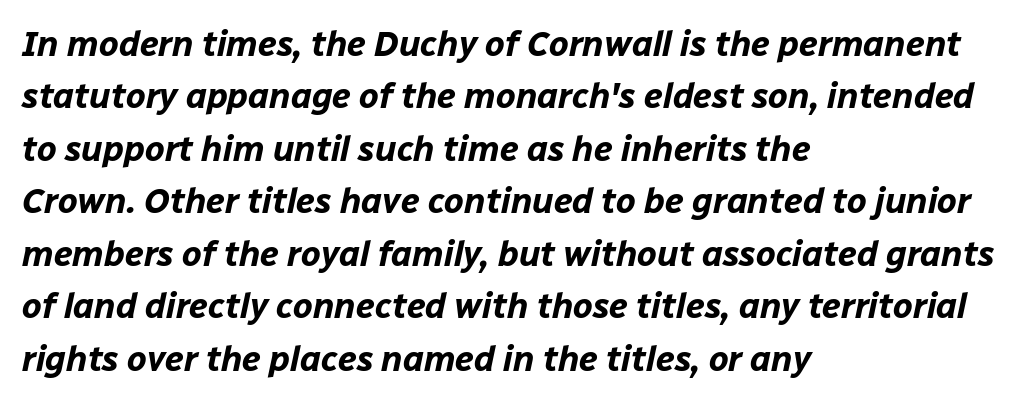
A normal amount of white space separates one row of letters from the next. The typesetting leans heavy: a genuine bold. Default kerning and tracking; the words read as compact shapes. Proportional: the letters do not fall into vertical columns. Where is the straight margin? On the left. Glance below the letters and you will spot only blank space.
